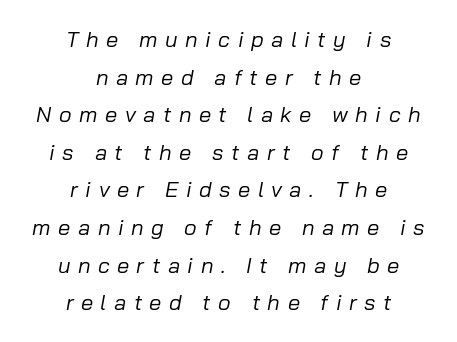
The font is comparable to plain body text, perhaps lighter. The line texture is sparse and dotted thanks to wide tracking. Anything drawn beneath the words? Only blank space. Italic? Definitely — the glyphs are oblique. The setting favours the middle, as headings and verse often do.
